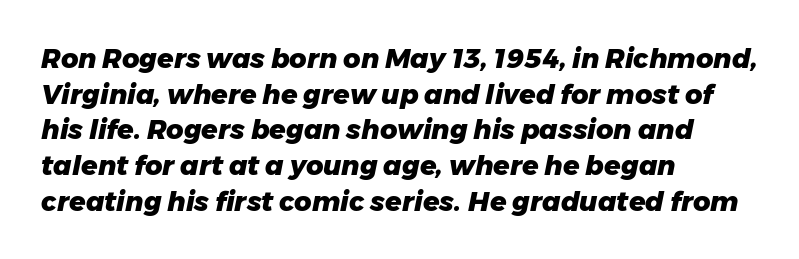
Q: Is the text bold? A: Yes.
Q: Is the text italic (slanted)? A: Yes, it leans right by about 11 degrees.
Q: Is the text underlined? A: No.
Q: How is the paragraph aligned? A: Left-aligned.
Q: Is the spacing between letters normal or unusually wide? A: Normal.
Q: Is the spacing between lines tight, normal or loose? A: Normal.
